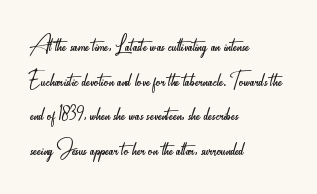
Proportional: the letters do not fall into vertical columns. Casual observation: everything's shoved over to the left. The glyphs are unaccompanied by any horizontal stroke below them.
